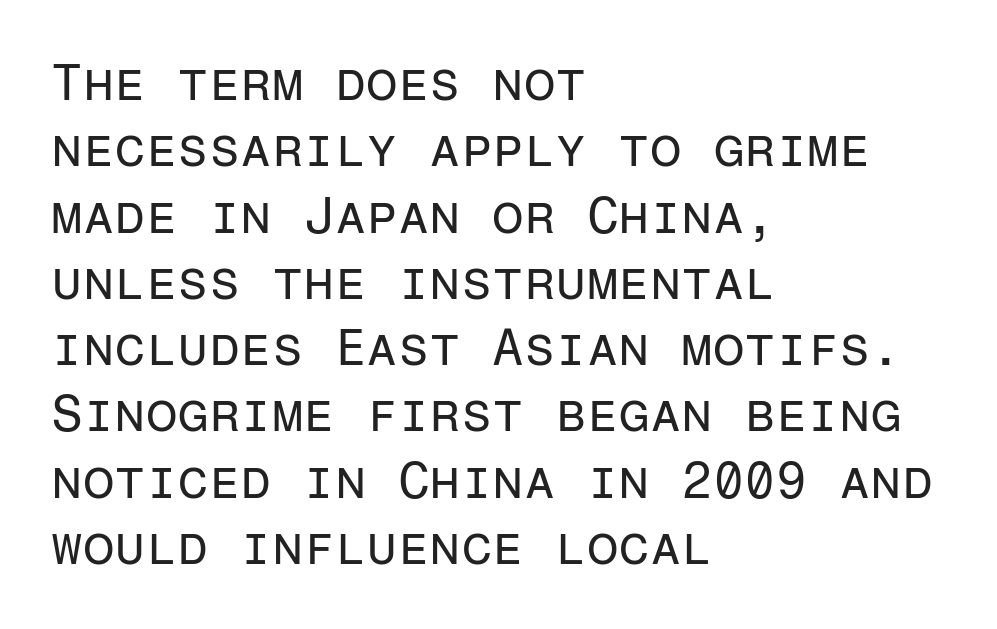
The image shows 51 px regular-weight sans-serif type, upright, monospaced; set left-aligned, normal line spacing (1.3x), normal letter spacing, not underlined; low stroke contrast and a medium x-height.
